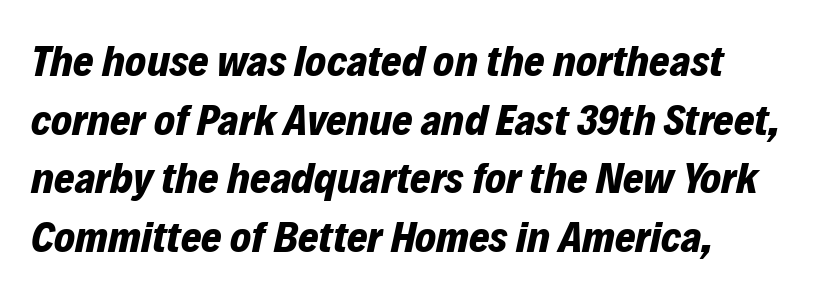
Q: Is the text bold? A: Yes.
Q: Is the text italic (slanted)? A: Yes, it leans right by about 12 degrees.
Q: Is the text underlined? A: No.
Q: Is the spacing between letters normal or unusually wide? A: Normal.
Q: Is the spacing between lines tight, normal or loose? A: Normal.
Q: Width (condensed, normal, or wide)? A: Normal.
Q: Stroke contrast? A: Low.
Q: x-height? A: Medium.
Q: Monospaced? A: No.
